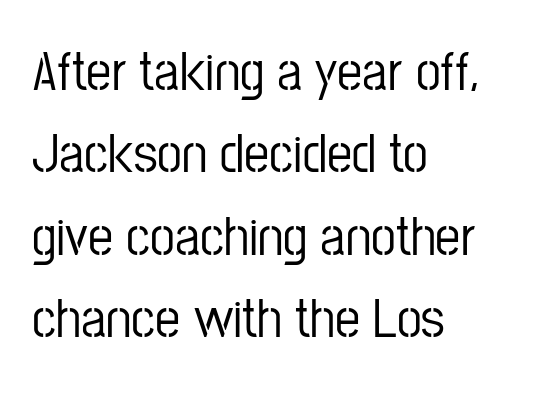
The image shows 56 px condensed sans-serif type, upright; set left-aligned, normal line spacing (1.47x), normal letter spacing, not underlined; low stroke contrast and a medium x-height.
